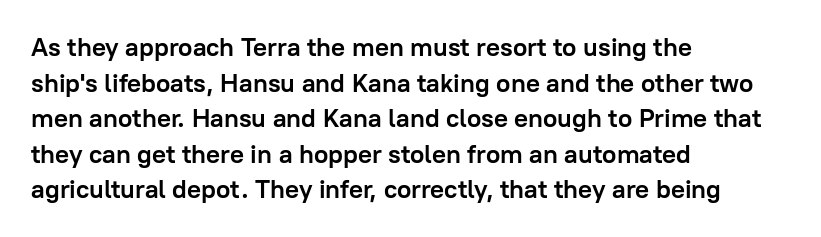
{"italic": "no", "bold": "yes", "underline": "no", "align": "left", "line_spacing": "normal", "line_spacing_ratio": 1.37, "letter_spacing": "normal", "letter_spacing_em": 0.0, "glyph_px": 26}
